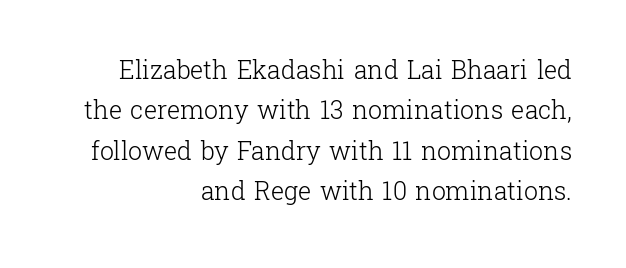
The image shows 25 px text type, upright; set right-aligned, normal line spacing (1.62x), normal letter spacing, not underlined.
